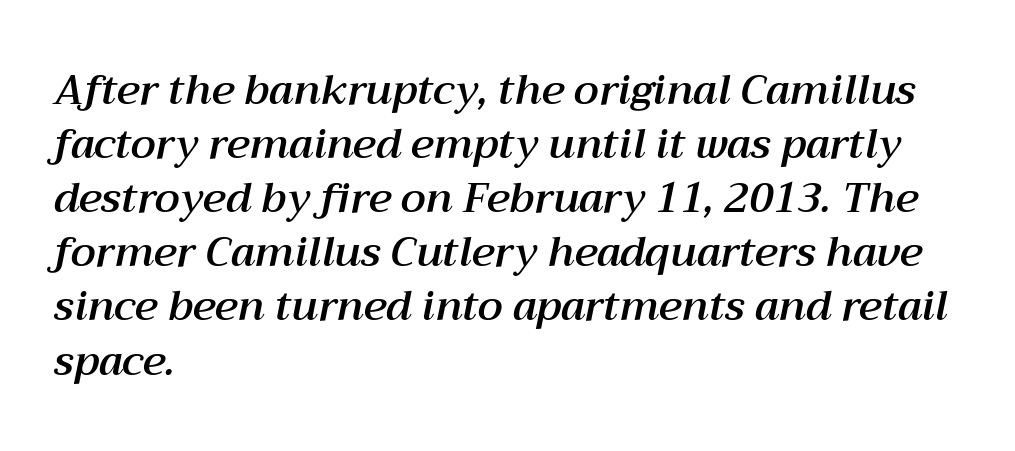
Q: Is the text italic (slanted)? A: Yes, it leans right by about 12 degrees.
Q: Is the text underlined? A: No.
Q: How is the paragraph aligned? A: Left-aligned.
Q: Is the spacing between letters normal or unusually wide? A: Normal.
Q: Is the spacing between lines tight, normal or loose? A: Normal.
Q: Width (condensed, normal, or wide)? A: Normal.
Q: Stroke contrast? A: Medium.
Q: x-height? A: Medium.
Q: Monospaced? A: No.
